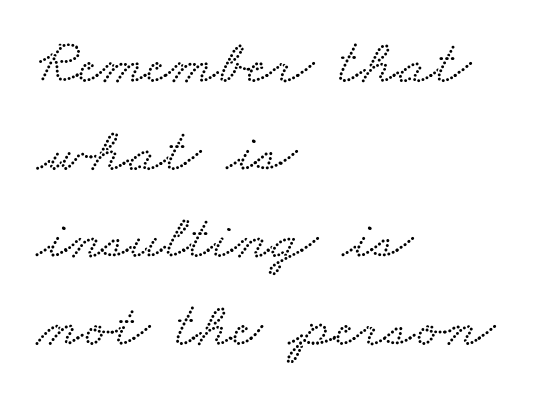
{"serif": "yes", "width": "wide", "stroke_contrast": "low", "x_height": "small", "monospaced": "no", "underline": "no", "align": "left", "line_spacing": "normal", "line_spacing_ratio": 1.35, "letter_spacing": "normal", "letter_spacing_em": 0.0, "glyph_px": 65}
